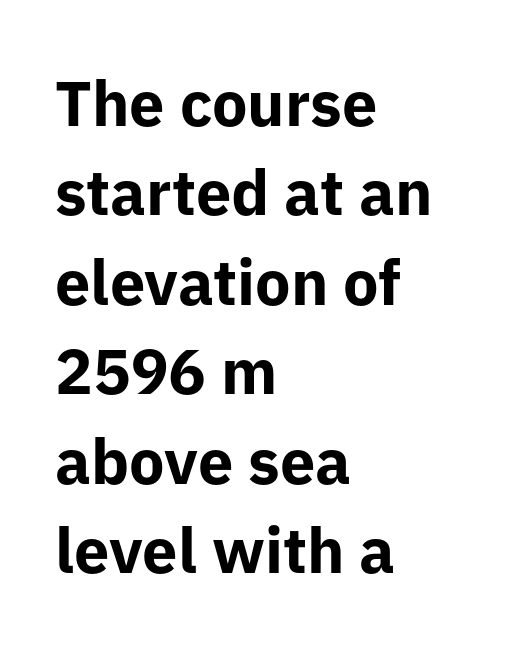
{"serif": "no", "italic": "no", "bold": "yes", "weight": "bold", "width": "normal", "stroke_contrast": "low", "x_height": "medium", "monospaced": "no", "underline": "no", "align": "left", "line_spacing": "normal", "line_spacing_ratio": 1.42, "letter_spacing": "normal", "letter_spacing_em": 0.0, "glyph_px": 63}
